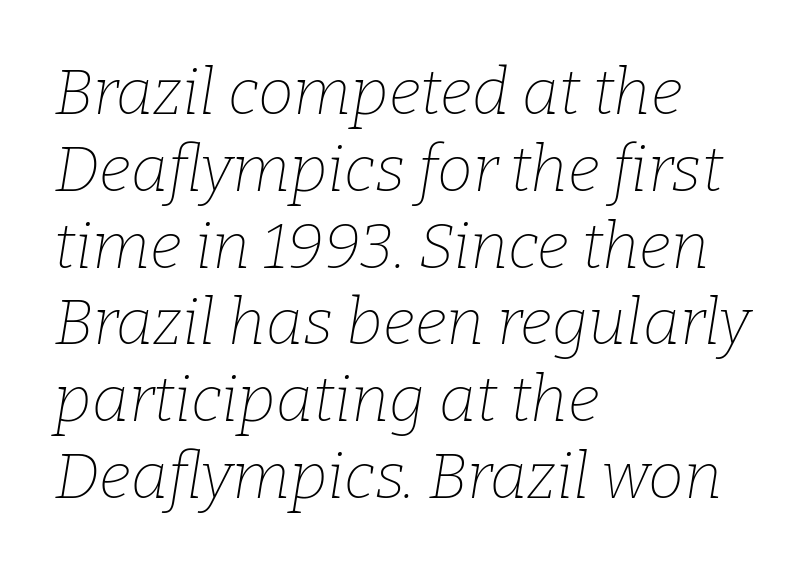
Q: Is the text bold? A: No.
Q: Is the text italic (slanted)? A: Yes, it leans right by about 9 degrees.
Q: Is the typeface a serif or a sans-serif typeface? A: Serif.
Q: Is the text underlined? A: No.
Q: How is the paragraph aligned? A: Left-aligned.
Q: Is the spacing between letters normal or unusually wide? A: Normal.
Q: Width (condensed, normal, or wide)? A: Normal.
Q: Stroke contrast? A: Low.
Q: x-height? A: Medium.
Q: Monospaced? A: No.
